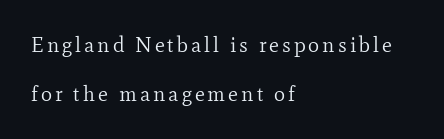
The image shows 21 px text type, upright; set left-aligned, loose line spacing (2.34x), not underlined.
